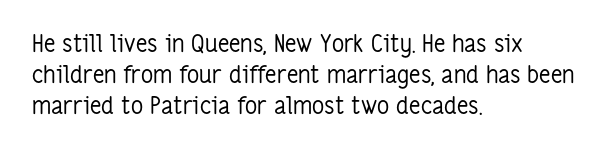
Q: Is the text bold? A: No.
Q: Is the text italic (slanted)? A: No, it is upright.
Q: Is the text underlined? A: No.
Q: How is the paragraph aligned? A: Left-aligned.
Q: Is the spacing between letters normal or unusually wide? A: Normal.
Q: Is the spacing between lines tight, normal or loose? A: Normal.
